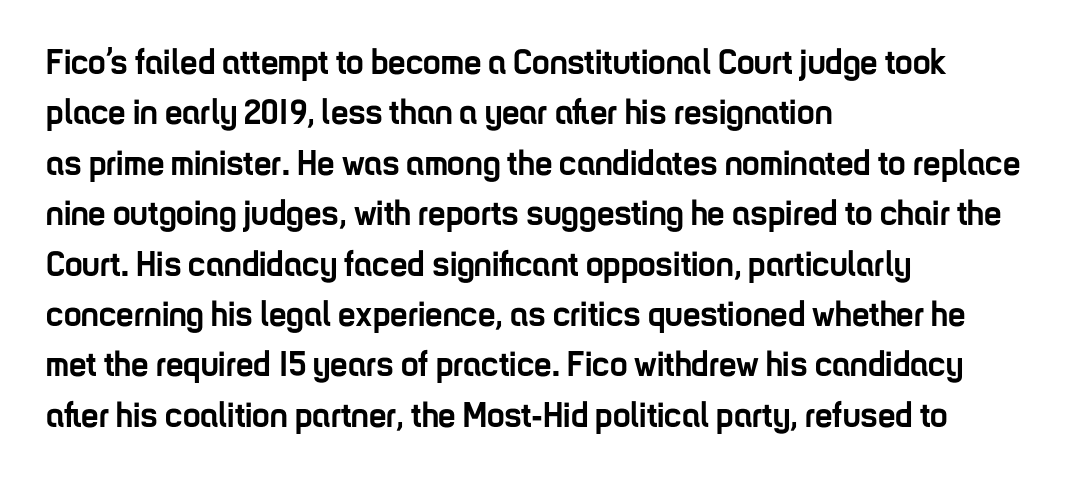
The image shows 35 px semibold, condensed sans-serif type, upright; set left-aligned, normal line spacing (1.44x), normal letter spacing, not underlined; low stroke contrast and a medium x-height.
